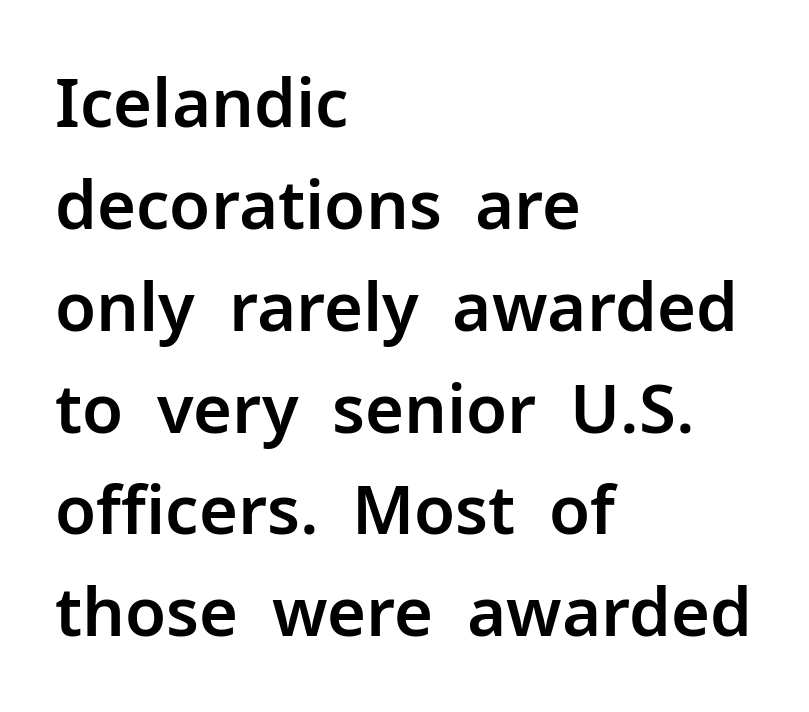
The image shows 67 px sans-serif type, upright; set left-aligned, normal line spacing (1.52x), normal letter spacing, not underlined; low stroke contrast and a medium x-height.
